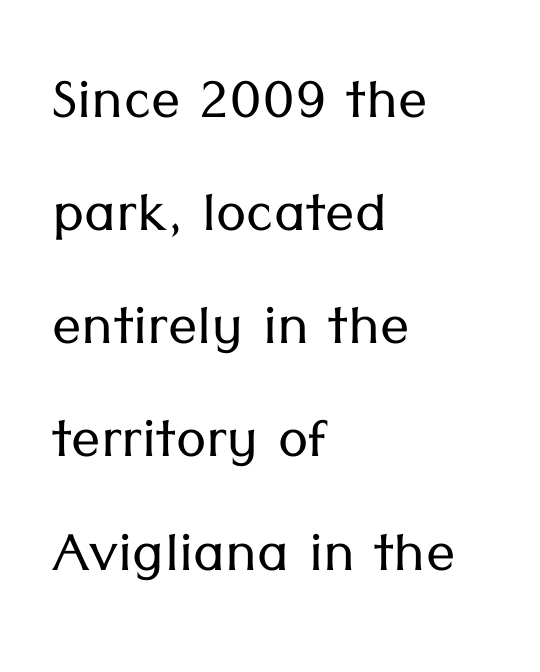
Every stem runs plumb, perpendicular to the baseline. Character widths vary here, with narrow letters taking less room than wide ones. All the whitespace from short lines collects on the right. The type family on display is of the sans-serif kind.
